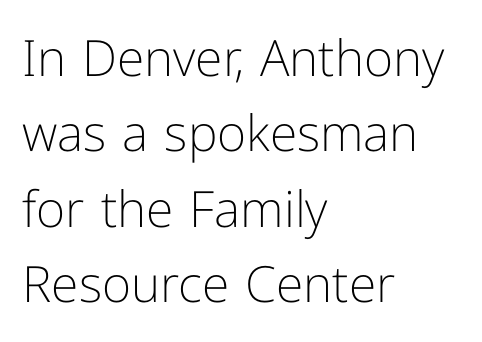
The image shows 50 px light sans-serif type, upright; set left-aligned, normal line spacing (1.51x), normal letter spacing, not underlined; low stroke contrast and a medium x-height.
